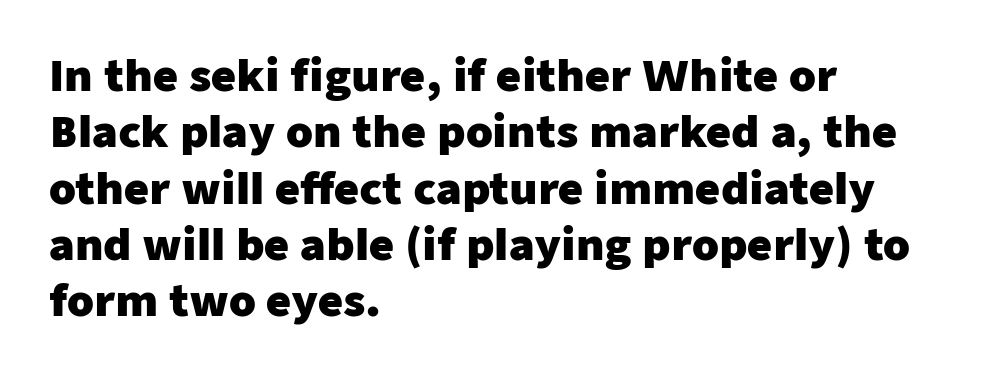
The image shows 43 px heavy sans-serif type, upright; set left-aligned, normal line spacing (1.31x), normal letter spacing, not underlined; low stroke contrast and a medium x-height.
